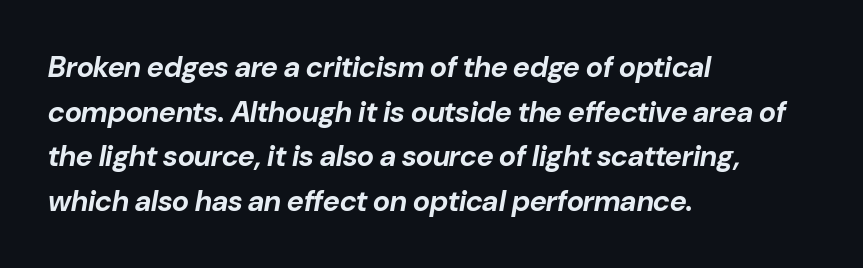
The image shows 29 px bold type, italic (leaning right); set left-aligned, normal line spacing (1.54x), normal letter spacing, not underlined; low stroke contrast and a medium x-height.
